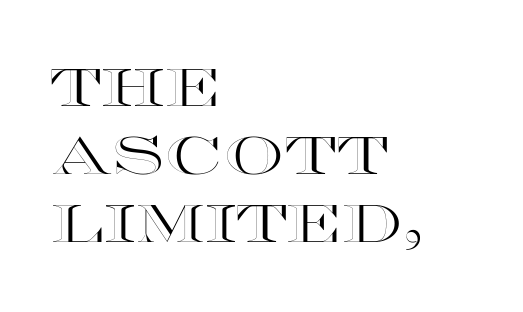
Q: Is the text italic (slanted)? A: No, it is upright.
Q: Is the text underlined? A: No.
Q: How is the paragraph aligned? A: Left-aligned.
Q: Is the spacing between letters normal or unusually wide? A: Normal.
Q: Is the spacing between lines tight, normal or loose? A: Normal.
Q: Width (condensed, normal, or wide)? A: Wide.
Q: x-height? A: Large.
Q: Monospaced? A: No.
